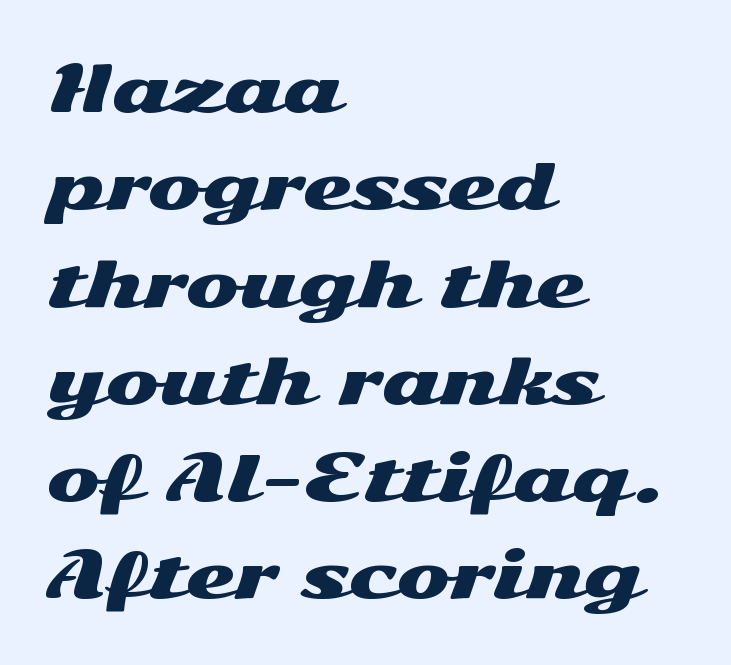
The image shows 64 px wide sans-serif type; set left-aligned, normal line spacing (1.52x), normal letter spacing, not underlined; medium stroke contrast and a medium x-height.
